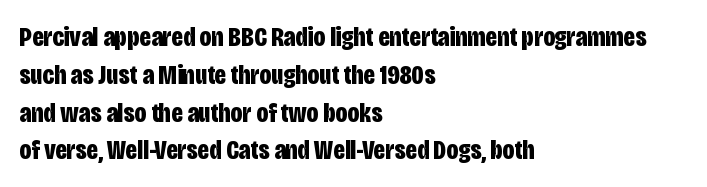
Q: Is the text bold? A: Yes.
Q: Is the text italic (slanted)? A: No, it is upright.
Q: Is the typeface a serif or a sans-serif typeface? A: Sans-serif.
Q: Is the text underlined? A: No.
Q: How is the paragraph aligned? A: Left-aligned.
Q: Is the spacing between letters normal or unusually wide? A: Normal.
Q: Is the spacing between lines tight, normal or loose? A: Normal.
Q: Width (condensed, normal, or wide)? A: Condensed.
Q: Stroke contrast? A: Low.
Q: x-height? A: Large.
Q: Monospaced? A: No.
